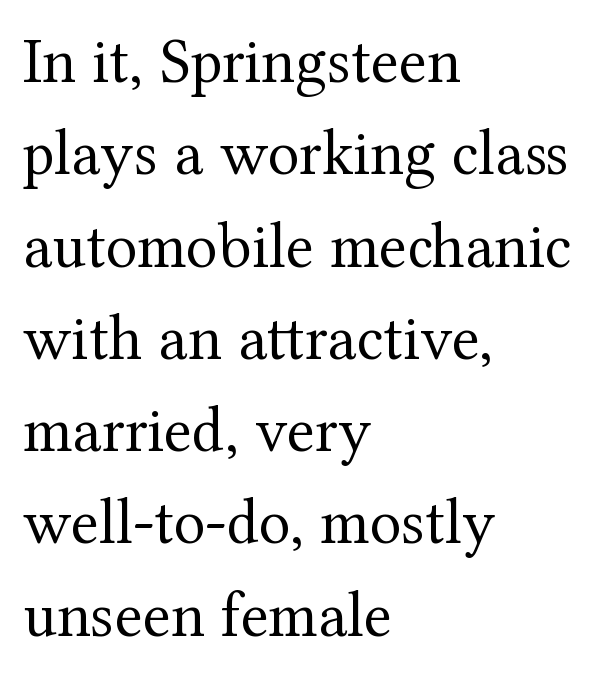
{"serif": "yes", "italic": "no", "bold": "no", "weight": "regular", "width": "normal", "stroke_contrast": "medium", "x_height": "medium", "monospaced": "no", "underline": "no", "align": "left", "line_spacing": "normal", "line_spacing_ratio": 1.42, "letter_spacing": "normal", "letter_spacing_em": 0.0, "glyph_px": 65}
